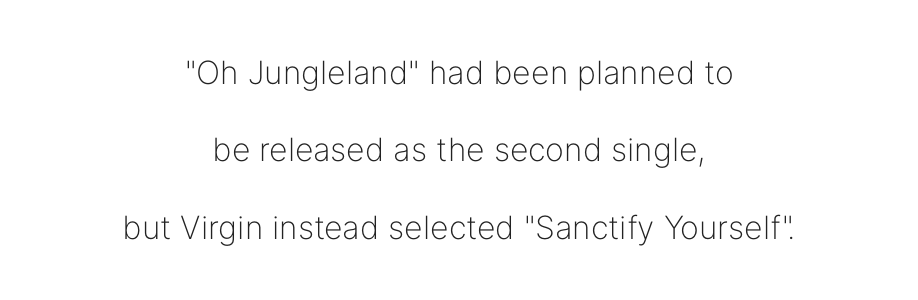
The image shows 32 px light sans-serif type, upright; set centered, loose line spacing (2.42x), normal letter spacing, not underlined; low stroke contrast and a medium x-height.
